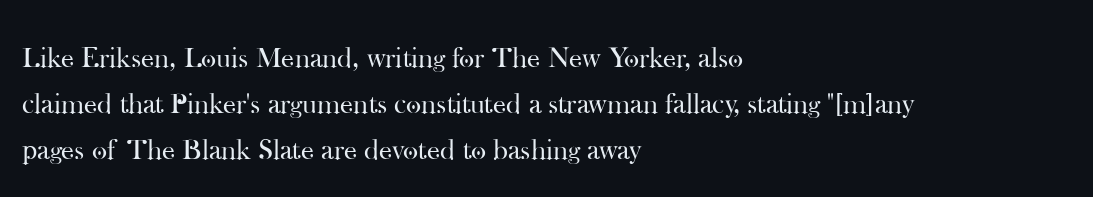
The image shows 29 px regular-weight serif type, upright; set left-aligned, normal line spacing (1.58x), normal letter spacing, not underlined; high stroke contrast and a small x-height.
